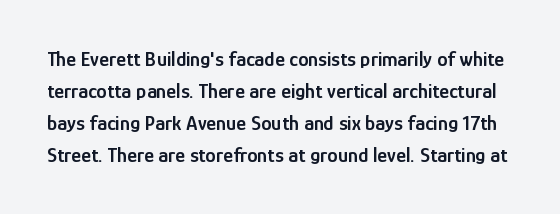
{"italic": "no", "bold": "semi", "underline": "no", "line_spacing": "normal", "line_spacing_ratio": 1.52, "letter_spacing": "normal", "letter_spacing_em": 0.0, "glyph_px": 21}
